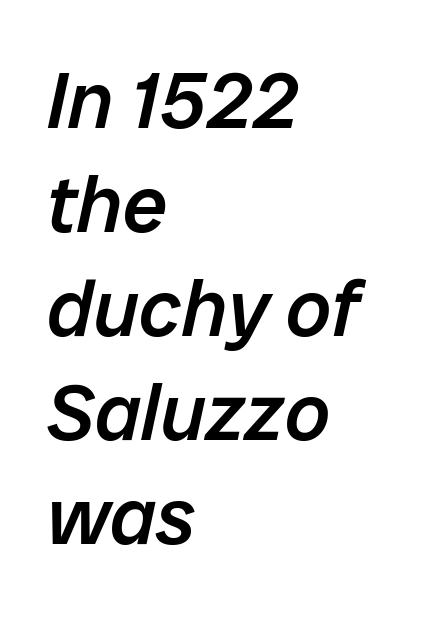
{"italic": "yes", "lean": "right", "slant_degrees": 12, "bold": "semi", "weight": "semibold", "width": "normal", "stroke_contrast": "low", "x_height": "medium", "monospaced": "no", "underline": "no", "align": "left", "line_spacing": "normal", "line_spacing_ratio": 1.3, "letter_spacing": "normal", "letter_spacing_em": 0.0, "glyph_px": 80}
